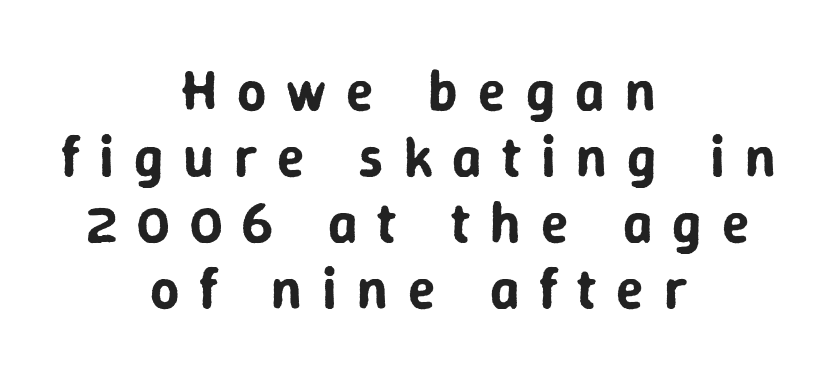
The image shows 57 px sans-serif type, upright; set centered, line spacing 1.16x, unusually wide letter spacing (+0.35 em), not underlined; low stroke contrast and a medium x-height.
